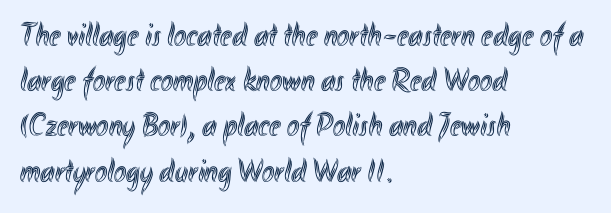
{"width": "condensed", "x_height": "small", "monospaced": "no", "underline": "no", "align": "left", "line_spacing": "normal", "line_spacing_ratio": 1.37, "letter_spacing": "normal", "letter_spacing_em": 0.0, "glyph_px": 33}
